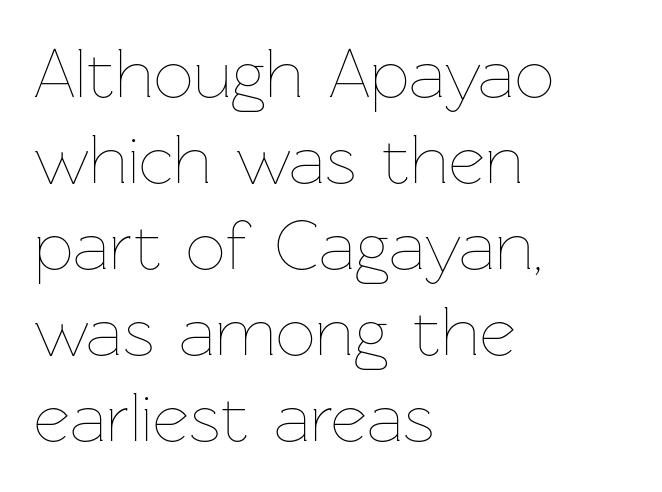
The typesetter chose a ragged-right arrangement here. Students, note that the glyphs here touch the page at normal intervals. Note the varied advance widths — an 'i' is clearly narrower than an 'm'. The space directly below the letters is spotless. Unbolded letterforms with no extra heft.
